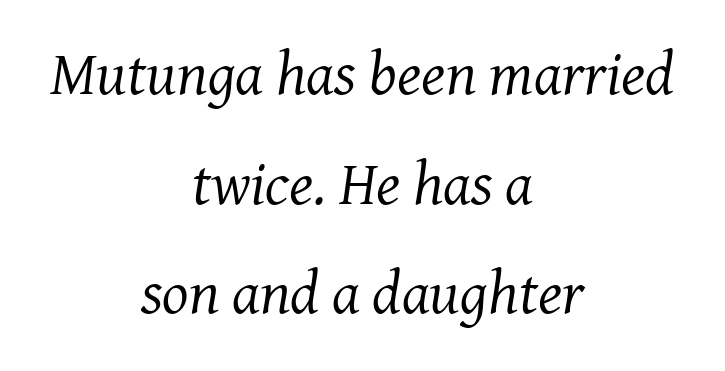
{"serif": "yes", "italic": "yes", "lean": "right", "slant_degrees": 8, "bold": "no", "weight": "regular", "width": "normal", "stroke_contrast": "medium", "x_height": "medium", "monospaced": "no", "underline": "no", "align": "center", "line_spacing_ratio": 1.77, "letter_spacing": "normal", "letter_spacing_em": 0.0, "glyph_px": 62}
